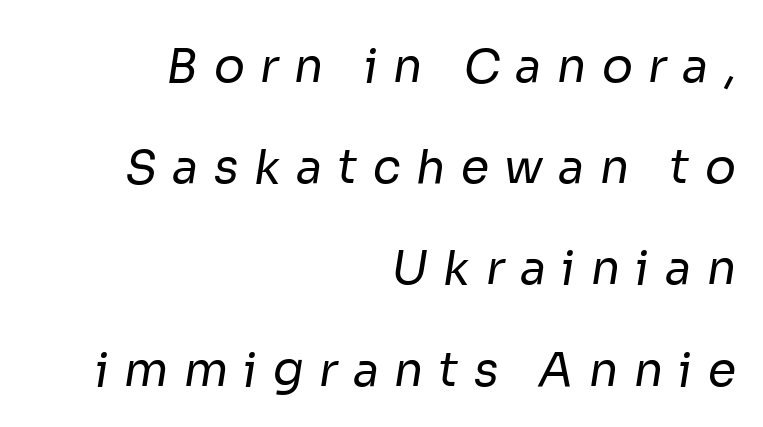
The image shows 46 px regular-weight sans-serif type; set right-aligned, loose line spacing (2.2x), unusually wide letter spacing (+0.33 em), not underlined; low stroke contrast and a medium x-height.
